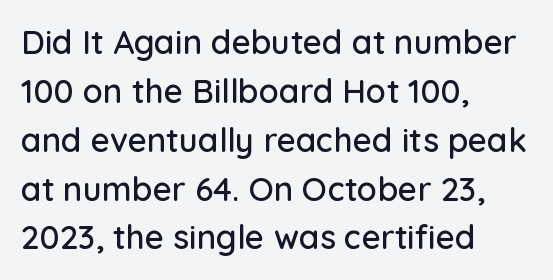
The face used here is rendered with its standard letterfit. The paragraph shown leans on its left margin. Is there any slant? The stems are plumb. Examine the stroke ends and you'll find no serifs. Here the designer chose a conventional face with non-uniform glyph widths. Leading: standard.
